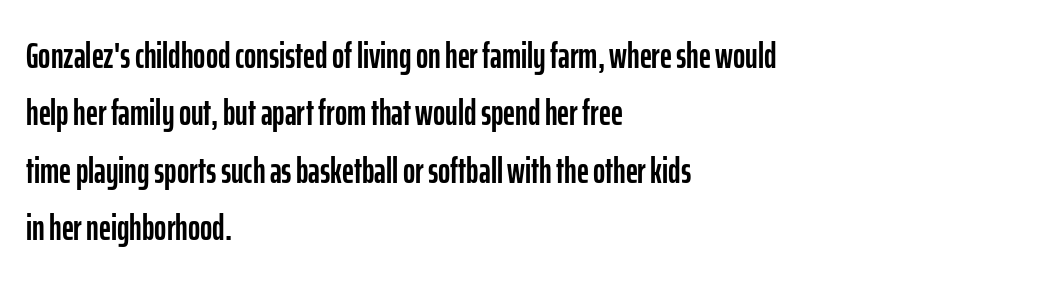
{"serif": "no", "italic": "no", "width": "condensed", "stroke_contrast": "low", "x_height": "medium", "monospaced": "no", "underline": "no", "align": "left", "line_spacing": "normal", "line_spacing_ratio": 1.55, "letter_spacing": "normal", "letter_spacing_em": 0.0, "glyph_px": 37}
